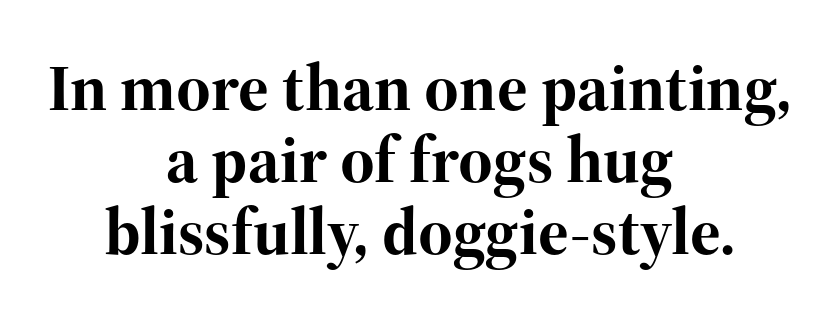
Q: Is the text bold? A: Yes.
Q: Is the text italic (slanted)? A: No, it is upright.
Q: Is the typeface a serif or a sans-serif typeface? A: Serif.
Q: Is the text underlined? A: No.
Q: How is the paragraph aligned? A: Centered.
Q: Is the spacing between letters normal or unusually wide? A: Normal.
Q: Is the spacing between lines tight, normal or loose? A: Tight.
Q: Width (condensed, normal, or wide)? A: Normal.
Q: Stroke contrast? A: High.
Q: x-height? A: Medium.
Q: Monospaced? A: No.
